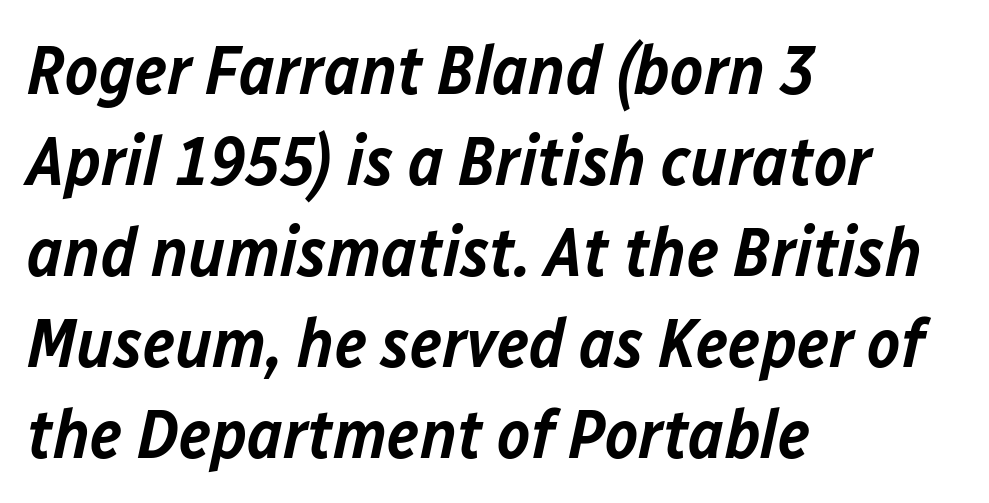
The image shows 70 px semibold type, italic (leaning right); set left-aligned, normal line spacing (1.3x), normal letter spacing, not underlined; low stroke contrast and a medium x-height.
